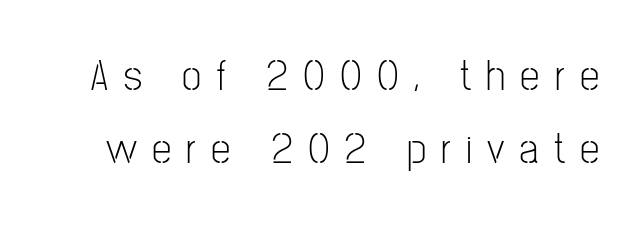
The image shows 44 px light, condensed sans-serif type, upright; set normal line spacing (1.65x), unusually wide letter spacing (+0.34 em), not underlined; low stroke contrast and a medium x-height.
